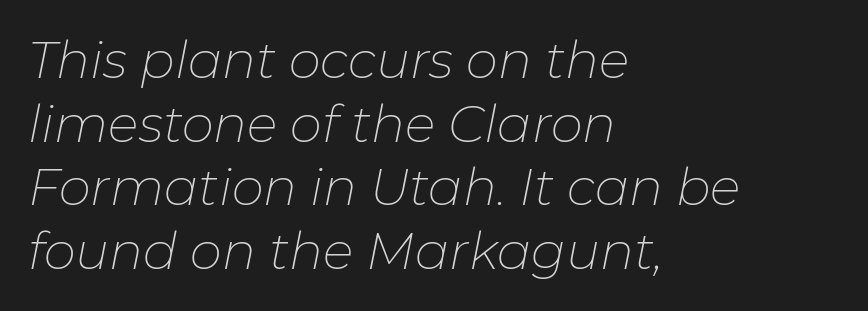
Q: Is the text bold? A: No.
Q: Is the text italic (slanted)? A: Yes, it leans right by about 11 degrees.
Q: Is the text underlined? A: No.
Q: How is the paragraph aligned? A: Left-aligned.
Q: Is the spacing between letters normal or unusually wide? A: Normal.
Q: Is the spacing between lines tight, normal or loose? A: Normal.
Q: Width (condensed, normal, or wide)? A: Normal.
Q: Stroke contrast? A: Low.
Q: x-height? A: Medium.
Q: Monospaced? A: No.
